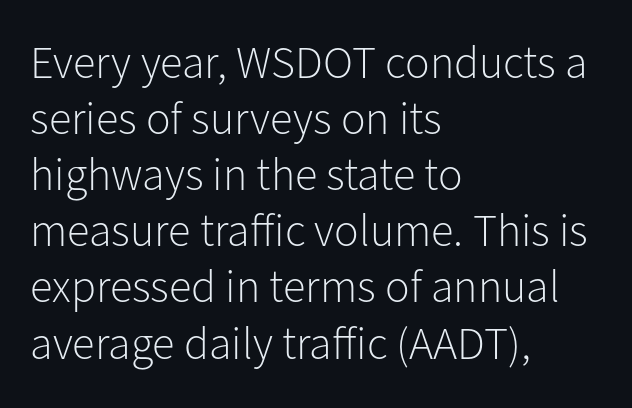
Character widths vary here, with narrow letters taking less room than wide ones. Which margin do the lines hug? The left one — the right edge is uneven. Serifs: no, the terminals of the letterforms are clean. The passage shown has conventional tracking throughout.
